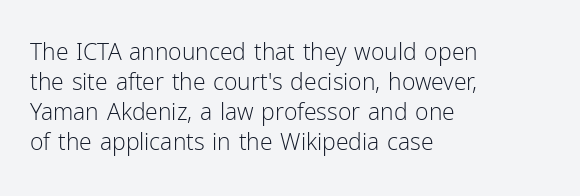
Teacher's note: observe the even left margin — that is flush-left alignment. Does extra space separate the letters? No, they use regular spacing. In terms of posture, this sample is upright. The glyphs are unaccompanied by any horizontal stroke below them. The lines sit at an ordinary, default distance from one another.
